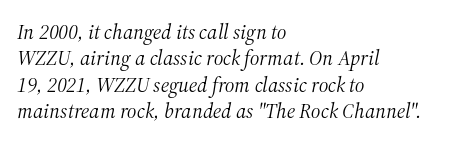
Q: Is the text bold? A: No.
Q: Is the text italic (slanted)? A: Yes, it leans right by about 12 degrees.
Q: Is the text underlined? A: No.
Q: How is the paragraph aligned? A: Left-aligned.
Q: Is the spacing between letters normal or unusually wide? A: Normal.
Q: Is the spacing between lines tight, normal or loose? A: Normal.
